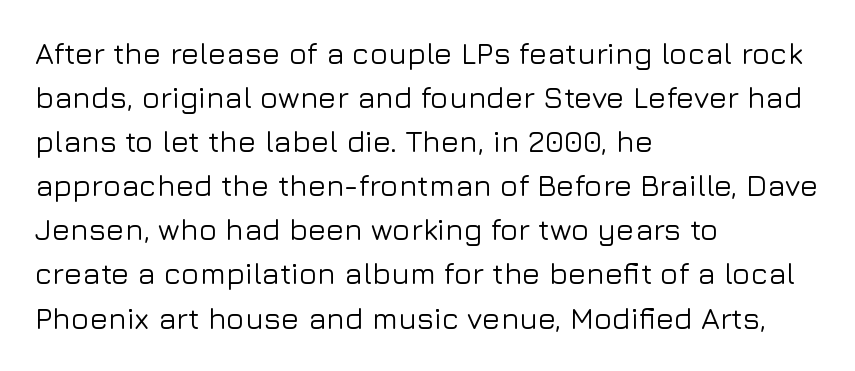
The image shows 30 px sans-serif type, upright; set left-aligned, normal line spacing (1.47x), normal letter spacing, not underlined; low stroke contrast and a medium x-height.
